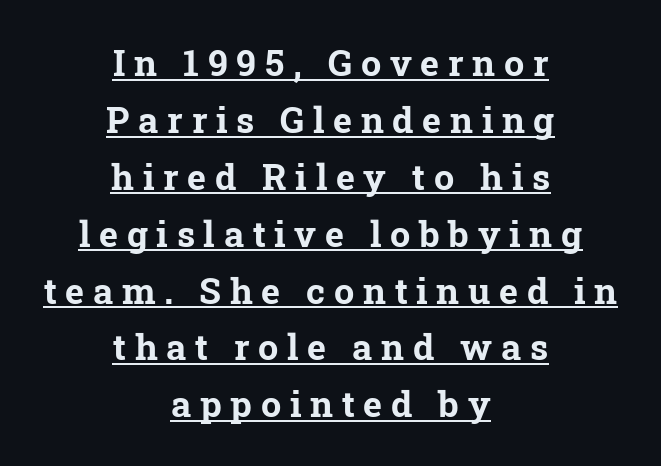
Q: Is the text bold? A: Yes.
Q: Is the typeface a serif or a sans-serif typeface? A: Serif.
Q: Is the text underlined? A: Yes.
Q: How is the paragraph aligned? A: Centered.
Q: Is the spacing between letters normal or unusually wide? A: Unusually wide.
Q: Is the spacing between lines tight, normal or loose? A: Normal.
Q: Width (condensed, normal, or wide)? A: Normal.
Q: Stroke contrast? A: Low.
Q: x-height? A: Medium.
Q: Monospaced? A: No.
